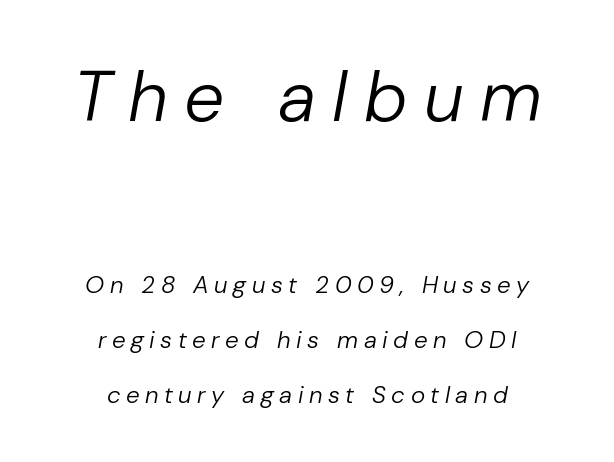
Character widths vary here, with narrow letters taking less room than wide ones. The rendering shrinks the type as you move from the upper chunk to the lower. Compared with typical paragraphs, the rows here are farther apart. Weight: in the light-to-regular range. Decoration check: the copy has no underline.
